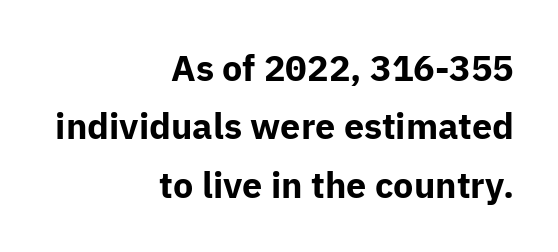
The image shows 36 px bold sans-serif type, upright; set right-aligned, normal line spacing (1.62x), normal letter spacing, not underlined; low stroke contrast and a medium x-height.
